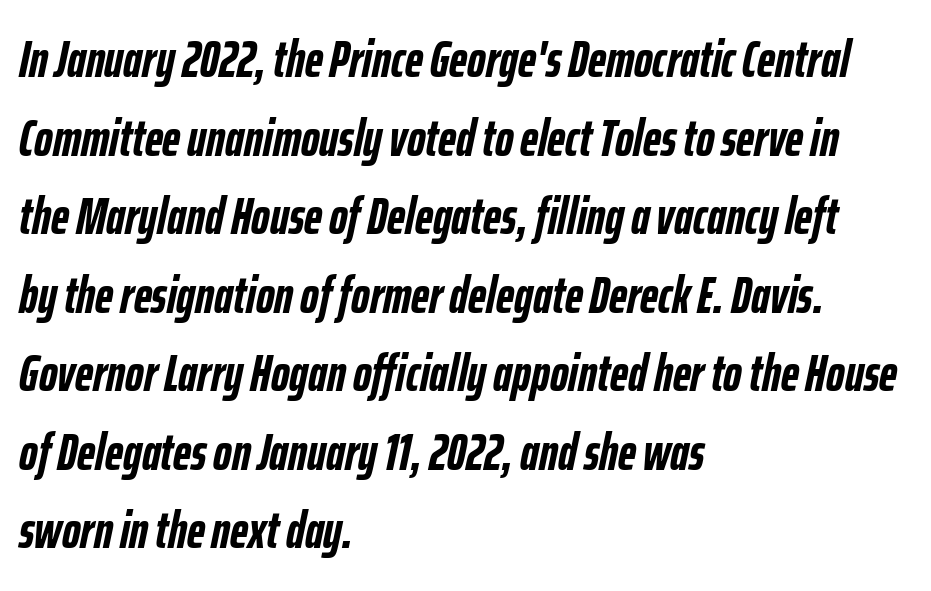
Q: Is the text bold? A: Yes.
Q: Is the text italic (slanted)? A: Yes, it leans right by about 12 degrees.
Q: Is the text underlined? A: No.
Q: How is the paragraph aligned? A: Left-aligned.
Q: Is the spacing between letters normal or unusually wide? A: Normal.
Q: Is the spacing between lines tight, normal or loose? A: Normal.
Q: Width (condensed, normal, or wide)? A: Condensed.
Q: Stroke contrast? A: Low.
Q: x-height? A: Medium.
Q: Monospaced? A: No.
